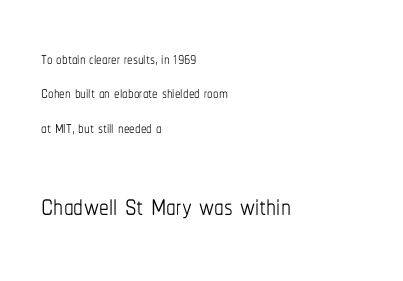
Casual observation: everything's shoved over to the left. Each row of text sits above clean, open space. The font is comparable to plain body text, perhaps lighter. The lower block of text is set noticeably larger than the block above it.
